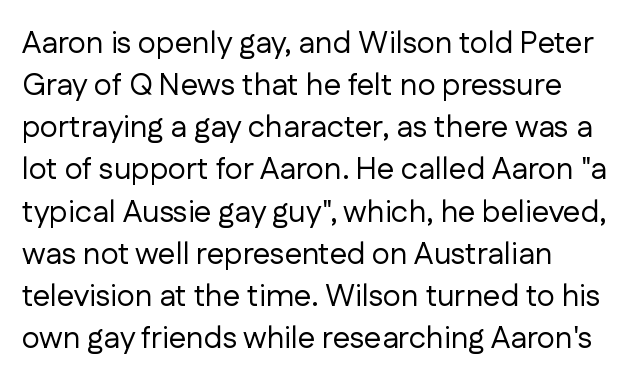
{"serif": "no", "italic": "no", "bold": "no", "weight": "regular", "width": "normal", "stroke_contrast": "low", "x_height": "medium", "monospaced": "no", "underline": "no", "line_spacing": "normal", "line_spacing_ratio": 1.36, "letter_spacing": "normal", "letter_spacing_em": 0.0, "glyph_px": 31}
